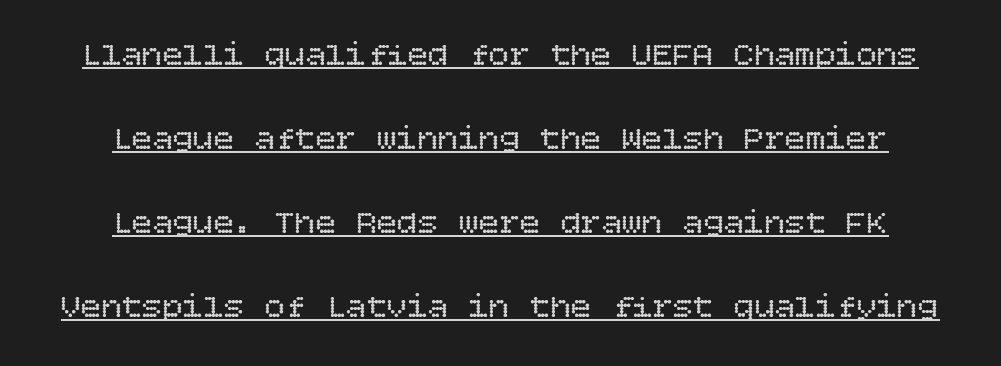
{"italic": "no", "bold": "no", "weight": "regular", "width": "normal", "stroke_contrast": "low", "x_height": "large", "underline": "yes", "align": "center", "line_spacing": "loose", "line_spacing_ratio": 2.47, "letter_spacing": "normal", "letter_spacing_em": 0.0, "glyph_px": 34}
